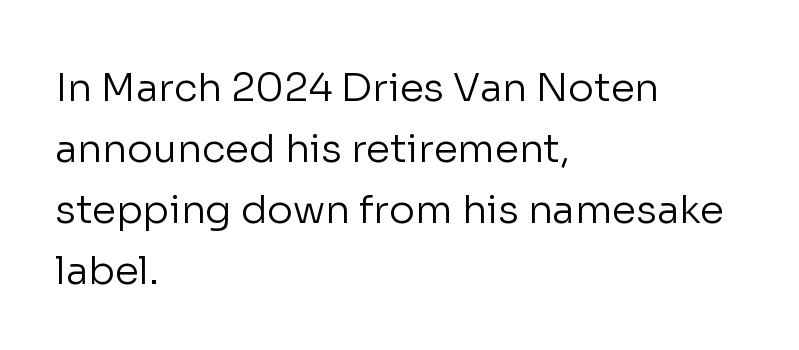
Q: Is the text bold? A: No.
Q: Is the text italic (slanted)? A: No, it is upright.
Q: Is the typeface a serif or a sans-serif typeface? A: Sans-serif.
Q: Is the text underlined? A: No.
Q: How is the paragraph aligned? A: Left-aligned.
Q: Is the spacing between letters normal or unusually wide? A: Normal.
Q: Is the spacing between lines tight, normal or loose? A: Normal.
Q: Width (condensed, normal, or wide)? A: Normal.
Q: Stroke contrast? A: Low.
Q: x-height? A: Medium.
Q: Monospaced? A: No.
